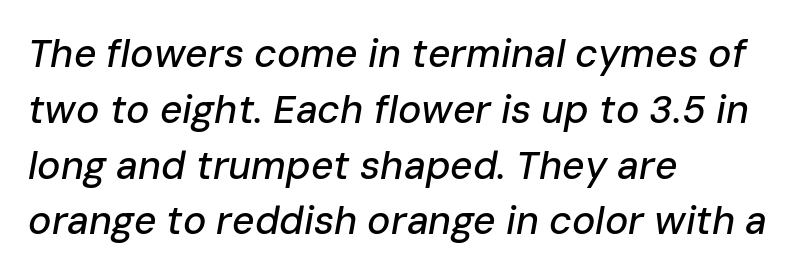
The image shows 39 px text type, italic (leaning right); set left-aligned, normal line spacing (1.43x), normal letter spacing, not underlined; low stroke contrast and a medium x-height.
